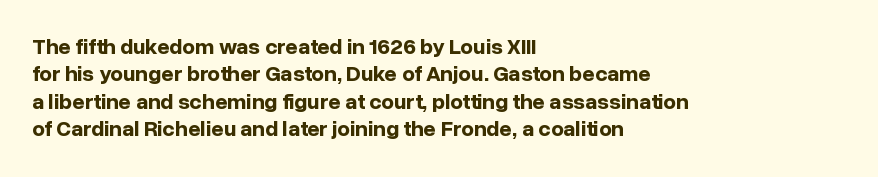
The image shows 22 px bold type, upright; set left-aligned, normal line spacing (1.25x), normal letter spacing, not underlined.
